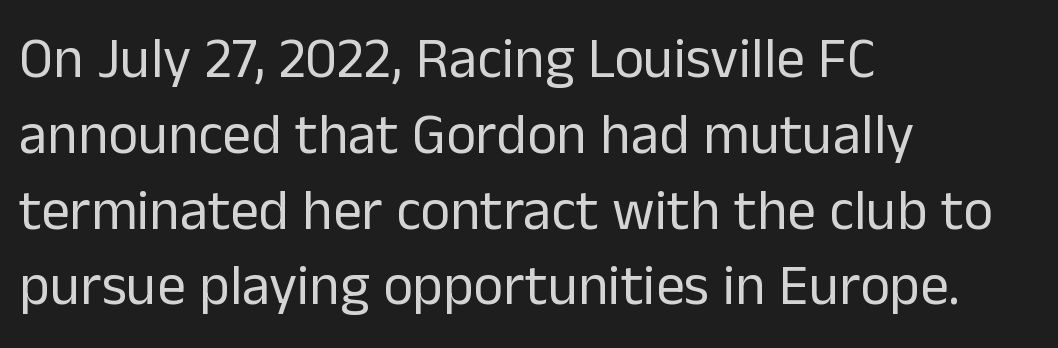
Each row of text sits above clean, open space. Where is the straight margin? On the left. This rendering employs a face without finishing strokes, i.e., a sans-serif. Spacing verdict: proportional, widths tailored to each character. Stems and bowls with no extra thickness — not bold.
